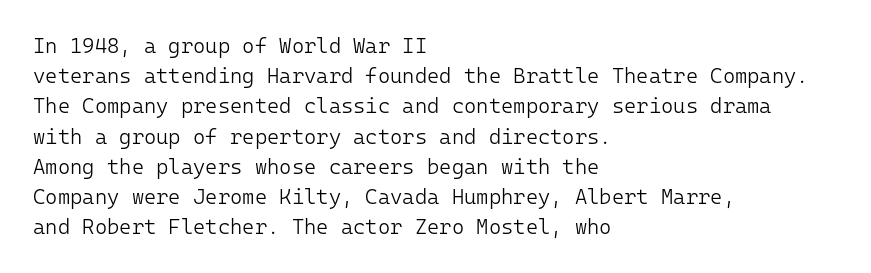
Regarding leading, the lines here are spaced in the standard way. Underline: absent. A classic flush-left, rag-right setting is used for this passage. Every character sits straight up, as roman type does.
